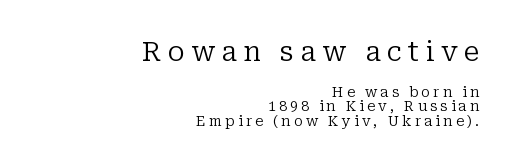
The image shows 27 px text type, upright; set right-aligned, tight line spacing (1.02x), unusually wide letter spacing (+0.23 em), not underlined; the first (top) block is 1.93x larger.
